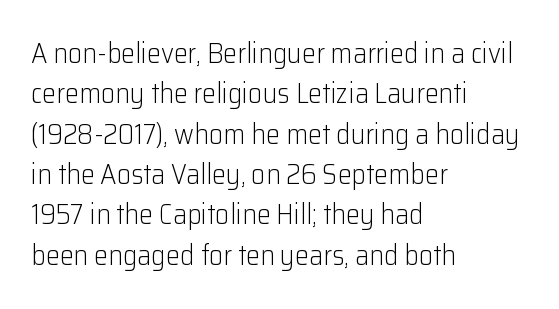
The image shows 28 px light sans-serif type, upright; set left-aligned, normal line spacing (1.44x), normal letter spacing, not underlined; low stroke contrast and a medium x-height.
